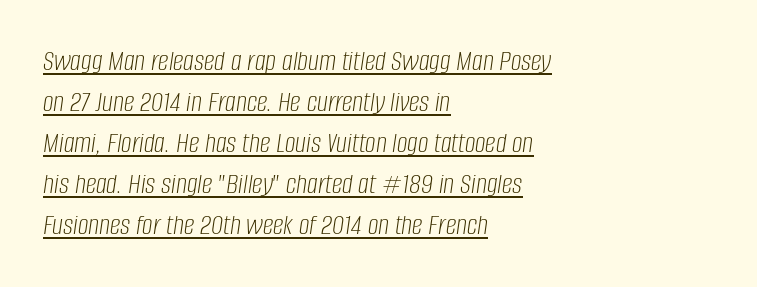
Q: Is the text bold? A: No.
Q: Is the text italic (slanted)? A: Yes, it leans right by about 8 degrees.
Q: Is the text underlined? A: Yes.
Q: How is the paragraph aligned? A: Left-aligned.
Q: Is the spacing between letters normal or unusually wide? A: Normal.
Q: Is the spacing between lines tight, normal or loose? A: Normal.
Q: Width (condensed, normal, or wide)? A: Condensed.
Q: Stroke contrast? A: Low.
Q: x-height? A: Large.
Q: Monospaced? A: No.
